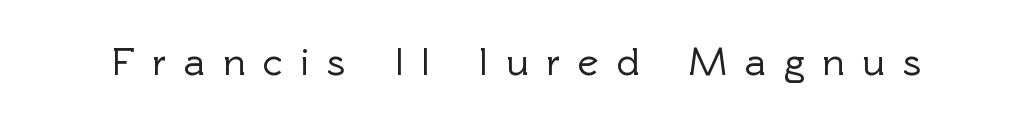
Q: Is the text italic (slanted)? A: No, it is upright.
Q: Is the typeface a serif or a sans-serif typeface? A: Sans-serif.
Q: Is the text underlined? A: No.
Q: Is the spacing between letters normal or unusually wide? A: Unusually wide.
Q: Width (condensed, normal, or wide)? A: Normal.
Q: x-height? A: Medium.
Q: Monospaced? A: No.
